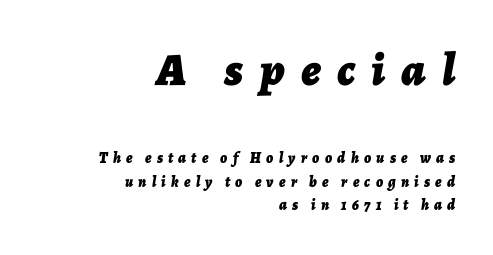
The image shows 46 px bold type, italic (leaning right); set right-aligned, normal line spacing (1.57x), unusually wide letter spacing (+0.35 em), not underlined; the first (top) block is 3.07x larger; low stroke contrast and a medium x-height.
